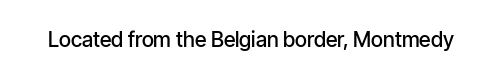
Q: Is the text bold? A: Semi-bold.
Q: Is the text italic (slanted)? A: No, it is upright.
Q: Is the text underlined? A: No.
Q: Is the spacing between letters normal or unusually wide? A: Normal.
